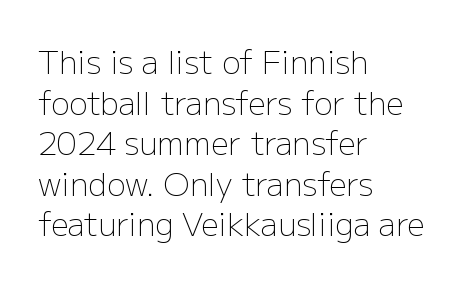
Q: Is the text bold? A: No.
Q: Is the text italic (slanted)? A: No, it is upright.
Q: Is the typeface a serif or a sans-serif typeface? A: Sans-serif.
Q: Is the text underlined? A: No.
Q: How is the paragraph aligned? A: Left-aligned.
Q: Is the spacing between letters normal or unusually wide? A: Normal.
Q: Is the spacing between lines tight, normal or loose? A: Normal.
Q: Width (condensed, normal, or wide)? A: Normal.
Q: Stroke contrast? A: Low.
Q: x-height? A: Medium.
Q: Monospaced? A: No.
